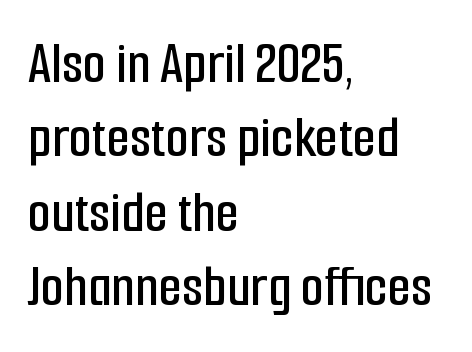
Q: Is the text italic (slanted)? A: No, it is upright.
Q: Is the typeface a serif or a sans-serif typeface? A: Sans-serif.
Q: Is the text underlined? A: No.
Q: How is the paragraph aligned? A: Left-aligned.
Q: Is the spacing between letters normal or unusually wide? A: Normal.
Q: Width (condensed, normal, or wide)? A: Condensed.
Q: Stroke contrast? A: Low.
Q: x-height? A: Medium.
Q: Monospaced? A: No.
